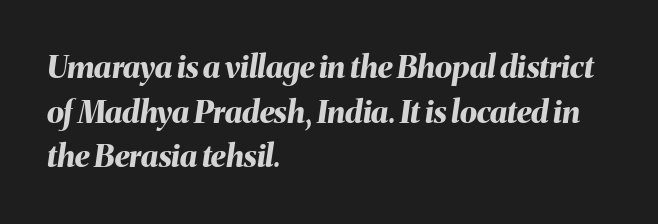
Leftover space on each line is placed entirely after the last word. The specimen reads as italic at a glance. Does the weight exceed regular? Yes, all the way to bold. Underlining? Definitely not there. The type is set solid horizontally, with unmodified tracking. A normal amount of white space separates one row of letters from the next.
